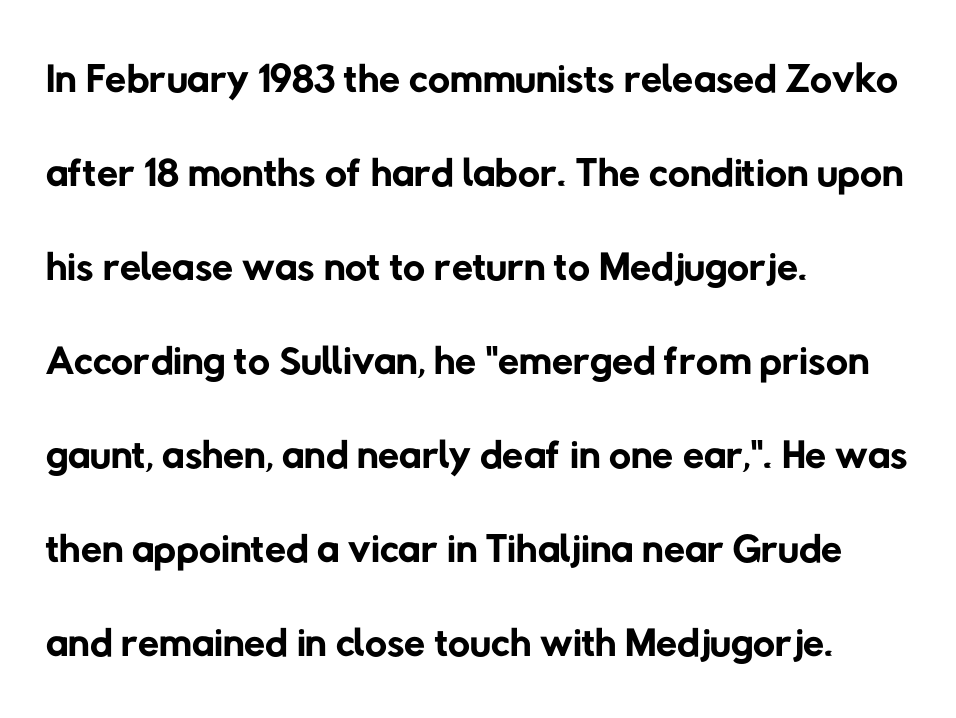
Q: Is the text bold? A: No.
Q: Is the typeface a serif or a sans-serif typeface? A: Sans-serif.
Q: Is the text underlined? A: No.
Q: How is the paragraph aligned? A: Left-aligned.
Q: Is the spacing between letters normal or unusually wide? A: Normal.
Q: Is the spacing between lines tight, normal or loose? A: Normal.
Q: Width (condensed, normal, or wide)? A: Normal.
Q: Stroke contrast? A: Low.
Q: x-height? A: Medium.
Q: Monospaced? A: No.
